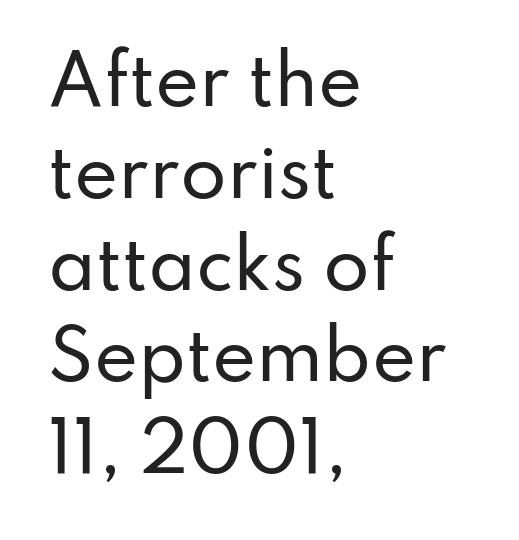
{"serif": "no", "italic": "no", "width": "normal", "stroke_contrast": "low", "x_height": "small", "monospaced": "no", "underline": "no", "align": "left", "line_spacing": "normal", "line_spacing_ratio": 1.37, "letter_spacing": "normal", "letter_spacing_em": 0.0, "glyph_px": 67}
